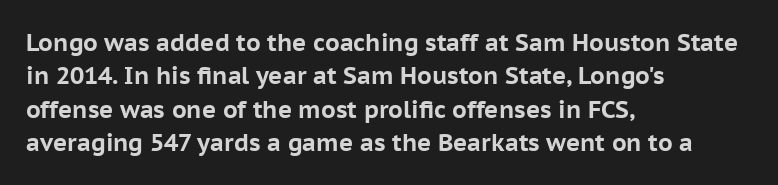
{"italic": "no", "bold": "yes", "underline": "no", "align": "left", "line_spacing": "normal", "line_spacing_ratio": 1.39, "letter_spacing": "normal", "letter_spacing_em": 0.0, "glyph_px": 24}
